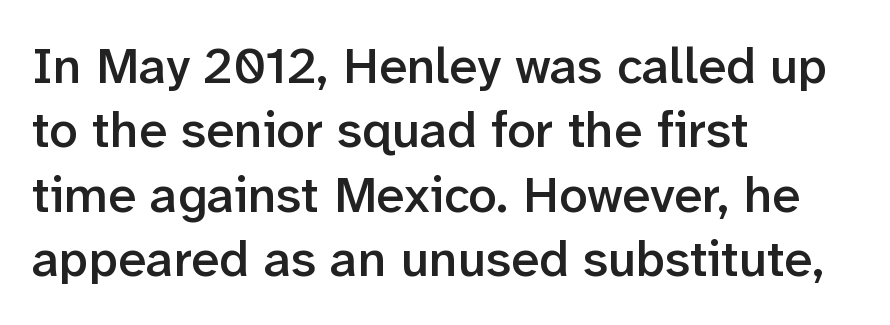
{"serif": "no", "italic": "no", "bold": "semi", "weight": "semibold", "width": "normal", "stroke_contrast": "low", "x_height": "medium", "monospaced": "no", "underline": "no", "align": "left", "line_spacing": "normal", "line_spacing_ratio": 1.26, "letter_spacing": "normal", "letter_spacing_em": 0.0, "glyph_px": 51}
